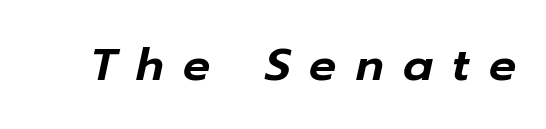
Q: Is the text italic (slanted)? A: Yes, it leans right by about 12 degrees.
Q: Is the text underlined? A: No.
Q: Is the spacing between letters normal or unusually wide? A: Unusually wide.
Q: Width (condensed, normal, or wide)? A: Normal.
Q: Stroke contrast? A: Low.
Q: x-height? A: Medium.
Q: Monospaced? A: No.
